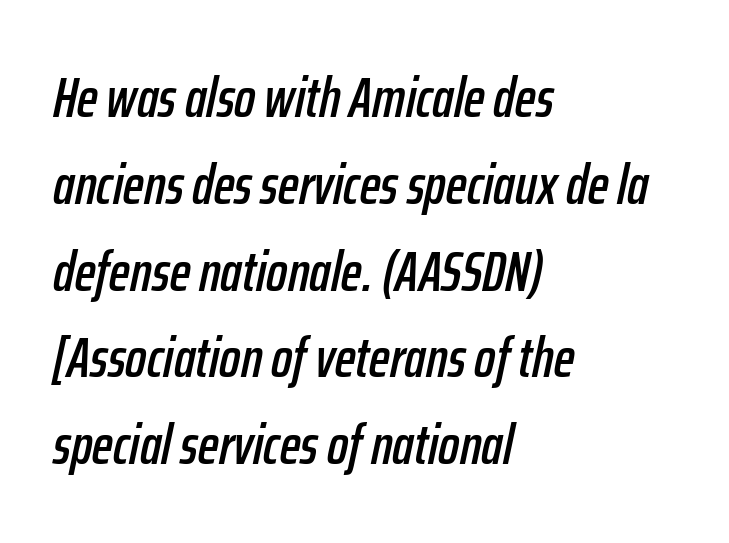
The block of text has a typical density, with ordinary space between rows. Spacing verdict: proportional, widths tailored to each character. Each row of text sits above clean, open space. The specimen reads as italic at a glance.
